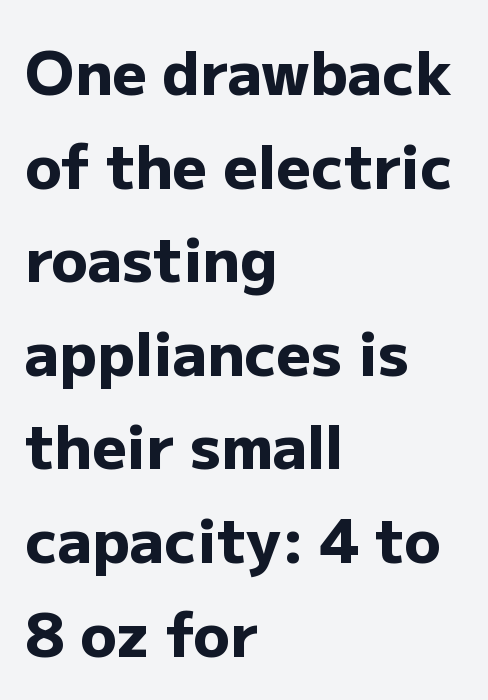
The image shows 60 px heavy sans-serif type, upright; set left-aligned, normal line spacing (1.56x), normal letter spacing, not underlined; low stroke contrast and a medium x-height.
